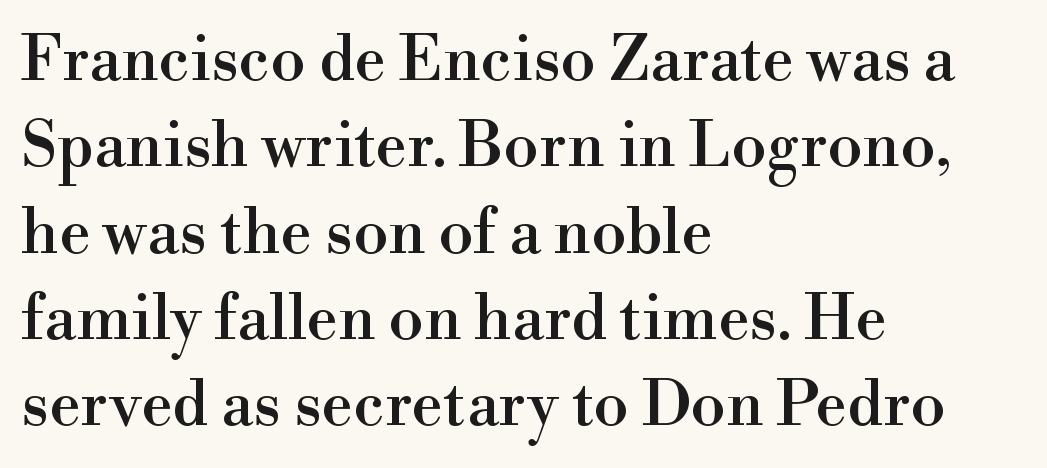
Q: Is the text italic (slanted)? A: No, it is upright.
Q: Is the typeface a serif or a sans-serif typeface? A: Serif.
Q: Is the text underlined? A: No.
Q: How is the paragraph aligned? A: Left-aligned.
Q: Is the spacing between letters normal or unusually wide? A: Normal.
Q: Is the spacing between lines tight, normal or loose? A: Normal.
Q: Width (condensed, normal, or wide)? A: Normal.
Q: Stroke contrast? A: High.
Q: x-height? A: Small.
Q: Monospaced? A: No.
